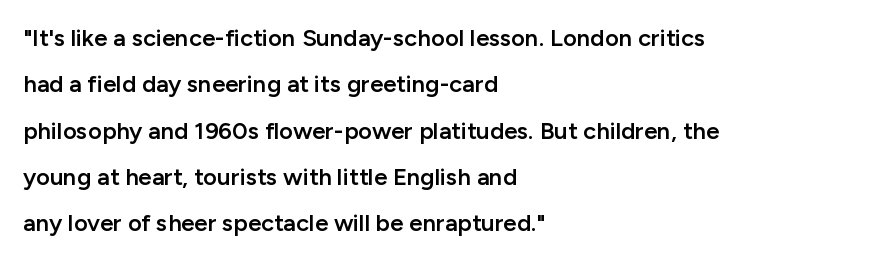
{"italic": "no", "bold": "semi", "underline": "no", "align": "left", "line_spacing": "loose", "line_spacing_ratio": 1.93, "letter_spacing": "normal", "letter_spacing_em": 0.0, "glyph_px": 24}
